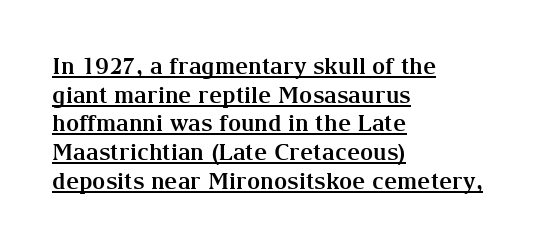
The image shows 23 px bold type, upright; set left-aligned, normal line spacing (1.25x), normal letter spacing, underlined.
